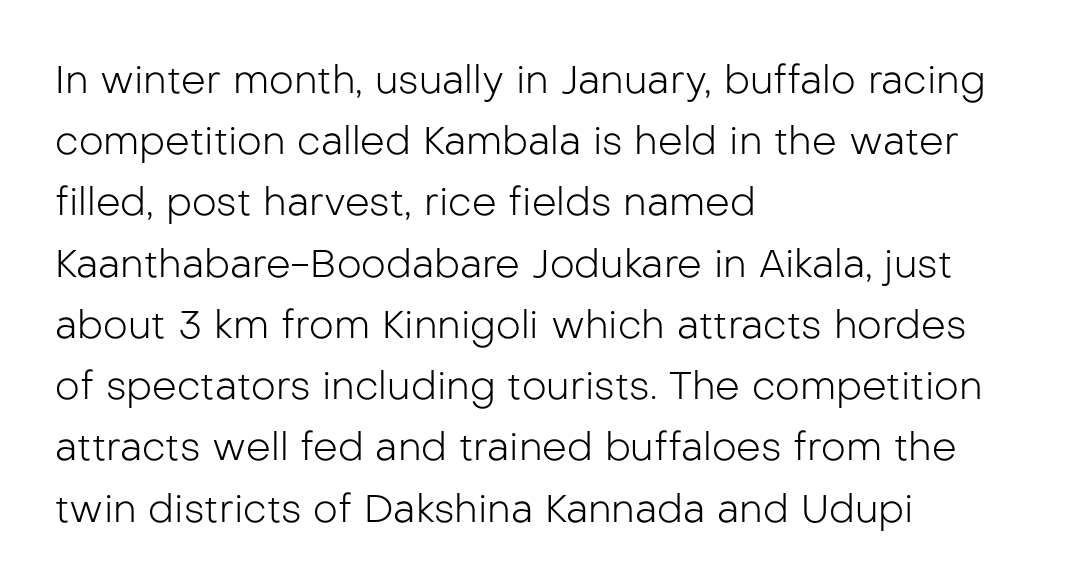
Reading down the column, the eye jumps a familiar distance to each next line. The typeface has the unassuming heft of standard copy or less. Bare-footed words on every line. These lines keep a tight, regular rhythm from letter to letter. You can tell it's not italic because the verticals are truly vertical. Line beginnings align vertically; line endings do not.
